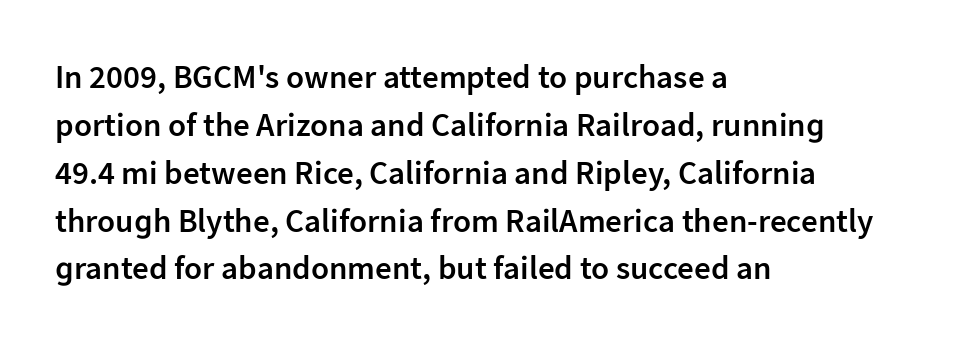
Q: Is the text bold? A: Semi-bold.
Q: Is the text italic (slanted)? A: No, it is upright.
Q: Is the typeface a serif or a sans-serif typeface? A: Sans-serif.
Q: Is the text underlined? A: No.
Q: How is the paragraph aligned? A: Left-aligned.
Q: Is the spacing between letters normal or unusually wide? A: Normal.
Q: Is the spacing between lines tight, normal or loose? A: Normal.
Q: Width (condensed, normal, or wide)? A: Normal.
Q: Stroke contrast? A: Low.
Q: x-height? A: Medium.
Q: Monospaced? A: No.
